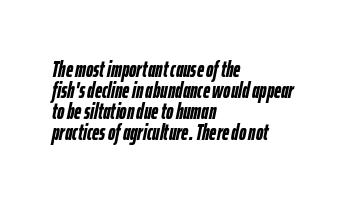
The image shows 22 px bold type, italic (leaning right); set left-aligned, tight line spacing (0.96x), normal letter spacing, not underlined.
